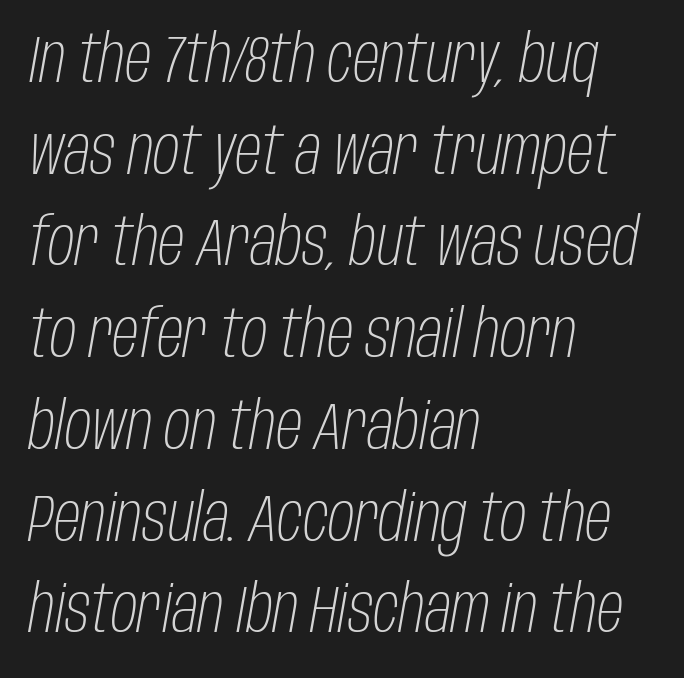
The image shows 66 px light, condensed type, italic (leaning right); set left-aligned, normal line spacing (1.39x), normal letter spacing, not underlined; low stroke contrast and a large x-height.
